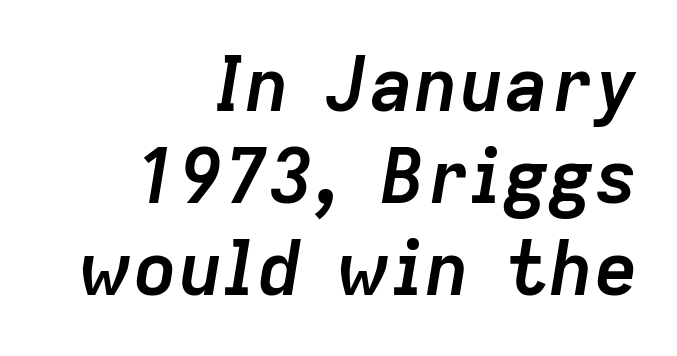
Q: Is the text bold? A: Yes.
Q: Is the text italic (slanted)? A: Yes, it leans right by about 9 degrees.
Q: Is the text underlined? A: No.
Q: How is the paragraph aligned? A: Right-aligned.
Q: Is the spacing between letters normal or unusually wide? A: Normal.
Q: Width (condensed, normal, or wide)? A: Normal.
Q: Stroke contrast? A: Low.
Q: x-height? A: Medium.
Q: Monospaced? A: No.
